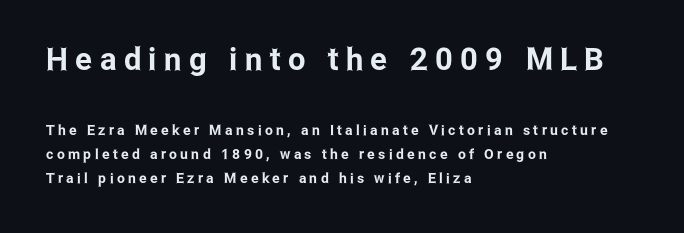
Q: Is the text italic (slanted)? A: No, it is upright.
Q: Is the typeface a serif or a sans-serif typeface? A: Sans-serif.
Q: Is the text underlined? A: No.
Q: How is the paragraph aligned? A: Left-aligned.
Q: Is the spacing between letters normal or unusually wide? A: Unusually wide.
Q: Which block of text is set in a larger size, the first (top) or the second (bottom)? A: The first (top) one.
Q: Width (condensed, normal, or wide)? A: Condensed.
Q: Stroke contrast? A: Low.
Q: x-height? A: Medium.
Q: Monospaced? A: No.
